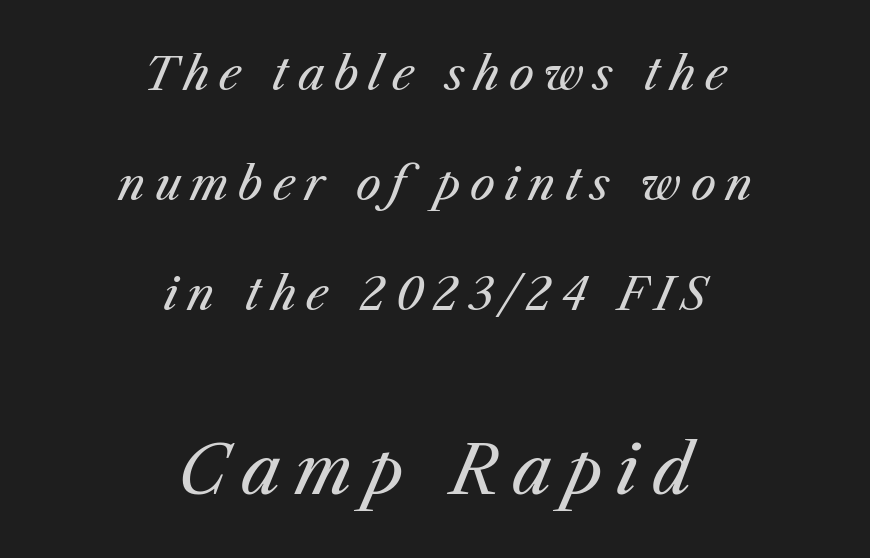
{"italic": "yes", "lean": "right", "slant_degrees": 23, "bold": "no", "weight": "regular", "width": "normal", "stroke_contrast": "medium", "x_height": "medium", "monospaced": "no", "underline": "no", "align": "center", "line_spacing": "loose", "line_spacing_ratio": 2.44, "letter_spacing": "wide", "letter_spacing_em": 0.21, "larger_block": "second", "size_ratio": 1.49, "glyph_px": 67}
